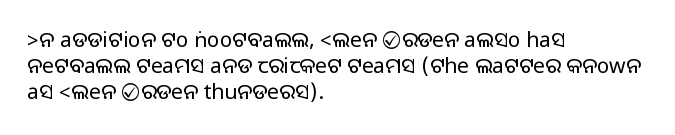
The image shows 21 px text type, upright; set left-aligned, line spacing 1.23x, normal letter spacing, not underlined.
